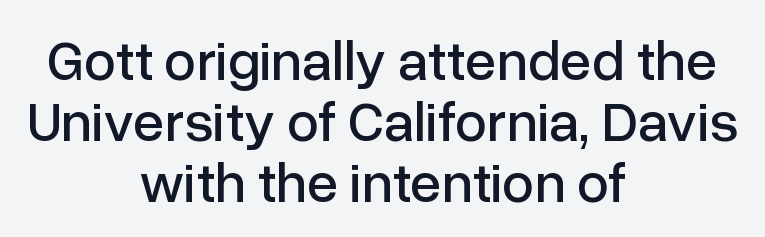
Q: Is the text italic (slanted)? A: No, it is upright.
Q: Is the typeface a serif or a sans-serif typeface? A: Sans-serif.
Q: Is the text underlined? A: No.
Q: How is the paragraph aligned? A: Centered.
Q: Is the spacing between letters normal or unusually wide? A: Normal.
Q: Is the spacing between lines tight, normal or loose? A: Tight.
Q: Width (condensed, normal, or wide)? A: Normal.
Q: Stroke contrast? A: Low.
Q: x-height? A: Medium.
Q: Monospaced? A: No.
